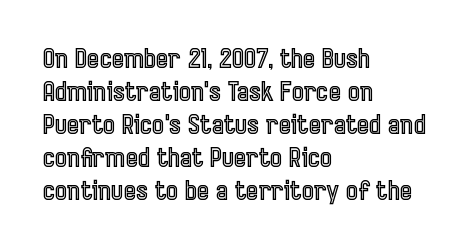
Q: Is the text italic (slanted)? A: No, it is upright.
Q: Is the text underlined? A: No.
Q: How is the paragraph aligned? A: Left-aligned.
Q: Is the spacing between letters normal or unusually wide? A: Normal.
Q: Is the spacing between lines tight, normal or loose? A: Normal.
